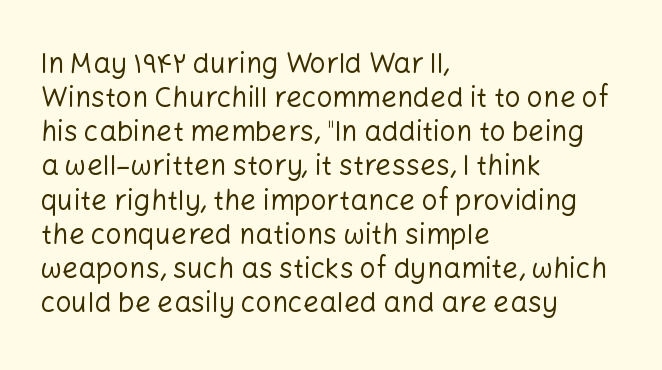
{"serif": "no", "italic": "no", "bold": "no", "weight": "regular", "width": "normal", "stroke_contrast": "low", "x_height": "medium", "monospaced": "no", "underline": "no", "align": "left", "line_spacing_ratio": 1.22, "letter_spacing": "normal", "letter_spacing_em": 0.0, "glyph_px": 28}
